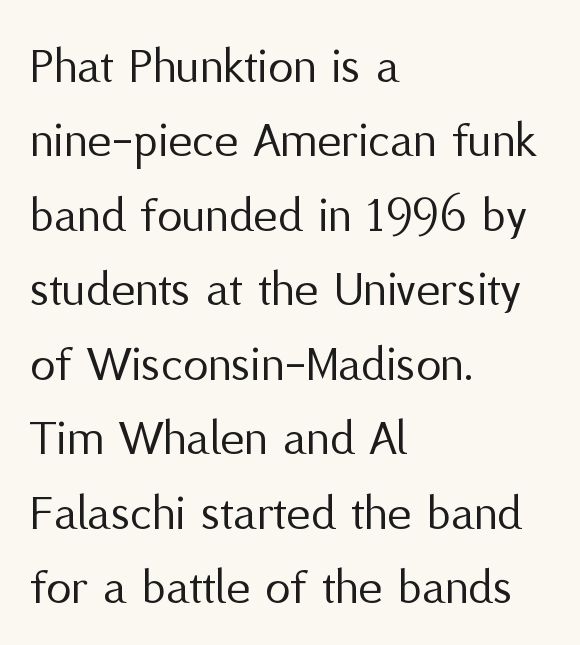
The image shows 51 px regular-weight sans-serif type, upright; set left-aligned, normal line spacing (1.46x), normal letter spacing, not underlined; medium stroke contrast and a medium x-height.
